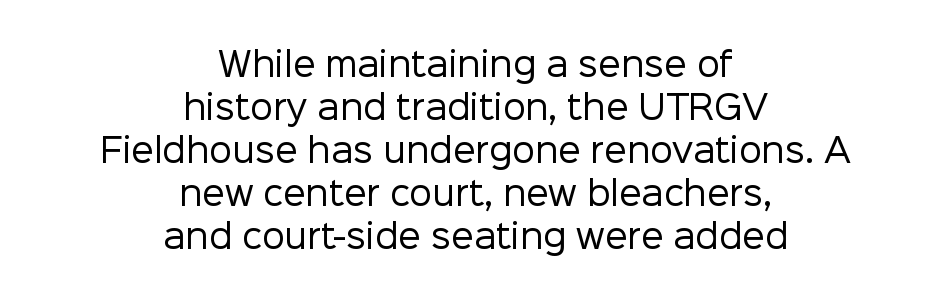
The image shows 32 px regular-weight sans-serif type, upright; set centered, normal line spacing (1.34x), normal letter spacing, not underlined; low stroke contrast and a medium x-height.
